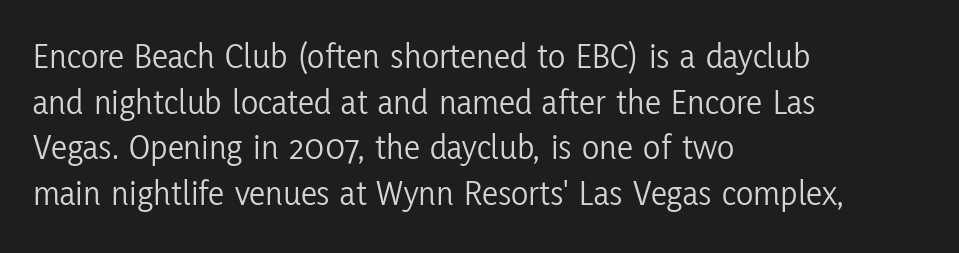
{"serif": "no", "italic": "no", "bold": "no", "weight": "light", "width": "condensed", "stroke_contrast": "low", "x_height": "medium", "monospaced": "no", "underline": "no", "align": "left", "line_spacing": "normal", "line_spacing_ratio": 1.27, "letter_spacing": "normal", "letter_spacing_em": 0.0, "glyph_px": 36}
